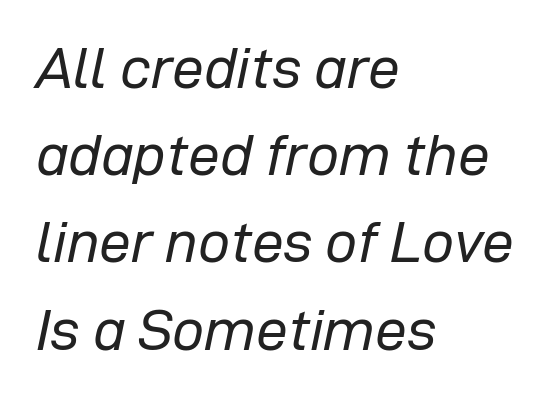
{"italic": "yes", "lean": "right", "slant_degrees": 12, "bold": "no", "weight": "regular", "width": "normal", "stroke_contrast": "low", "x_height": "medium", "monospaced": "no", "underline": "no", "align": "left", "line_spacing": "normal", "line_spacing_ratio": 1.53, "letter_spacing": "normal", "letter_spacing_em": 0.0, "glyph_px": 57}
